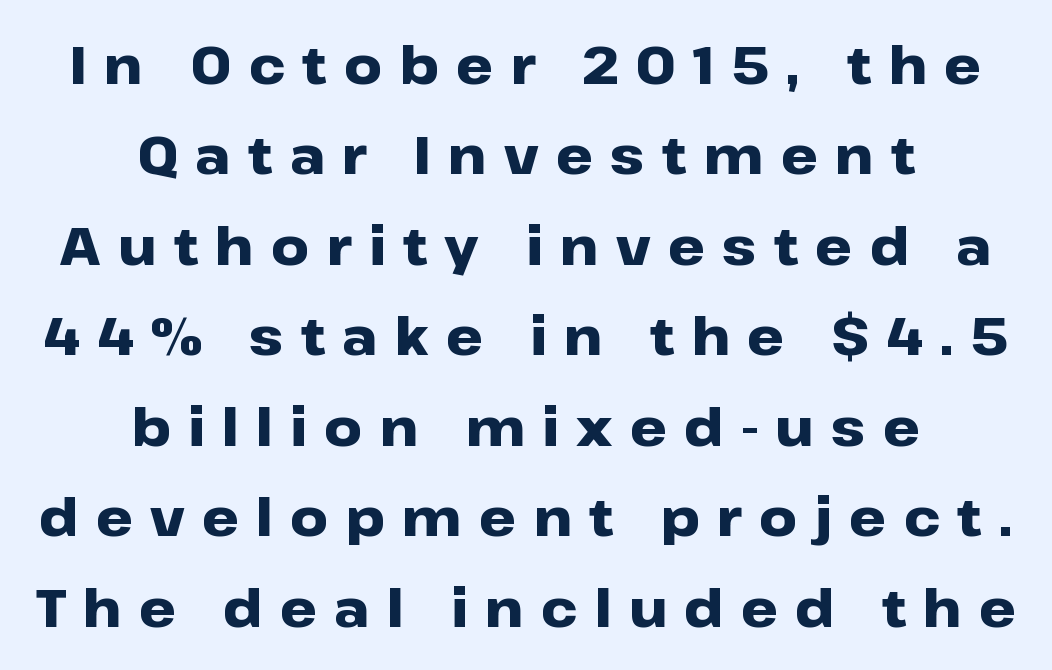
The passage shown is typeset with a sans-serif family. Line starts and ends both wander, symmetrically. These words are printed bold, with thick strokes throughout. Notice how the stems are strictly vertical — no italics here. The letterforms stand isolated, each surrounded by extra space. Character widths vary here, with narrow letters taking less room than wide ones.
